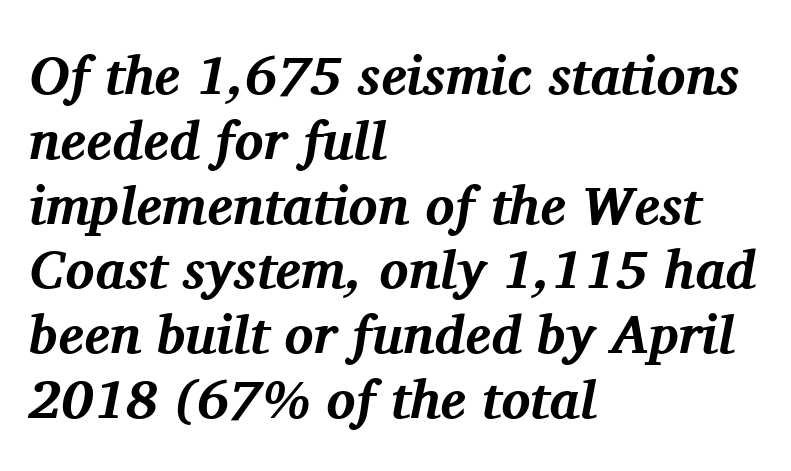
The image shows 54 px bold serif type, italic (leaning right); set left-aligned, line spacing 1.2x, normal letter spacing, not underlined; medium stroke contrast and a medium x-height.
